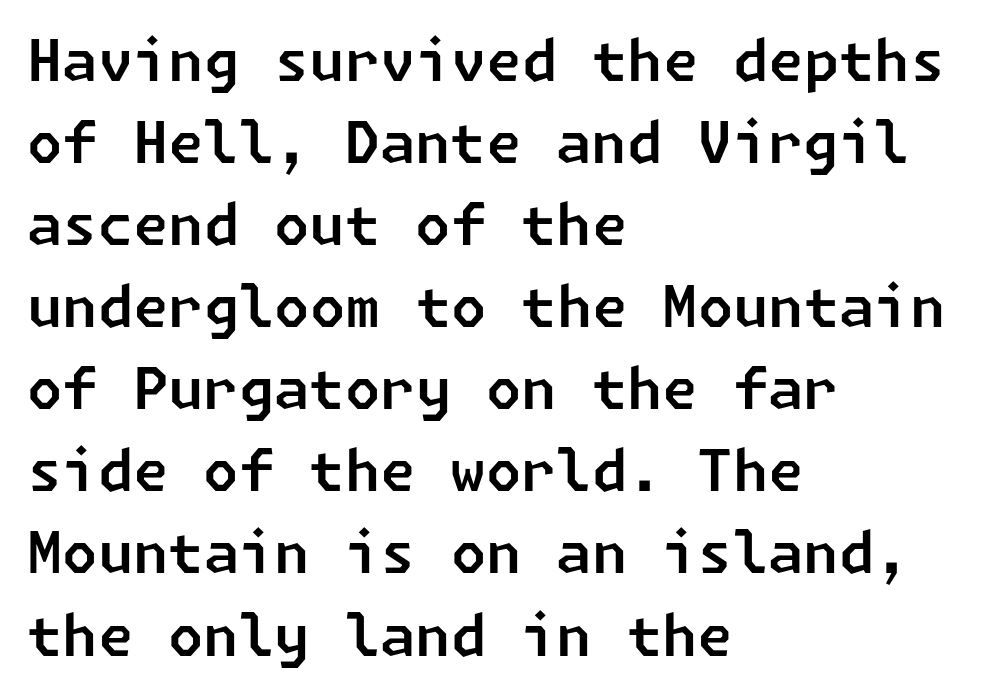
{"serif": "no", "width": "normal", "stroke_contrast": "low", "x_height": "medium", "underline": "no", "align": "left", "line_spacing": "normal", "line_spacing_ratio": 1.44, "letter_spacing": "normal", "letter_spacing_em": 0.0, "glyph_px": 57}
